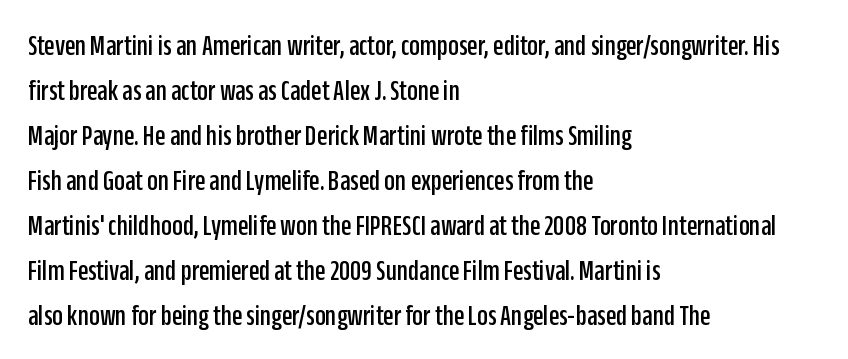
{"serif": "no", "italic": "no", "width": "condensed", "stroke_contrast": "low", "x_height": "large", "monospaced": "no", "underline": "no", "align": "left", "line_spacing": "normal", "line_spacing_ratio": 1.5, "letter_spacing": "normal", "letter_spacing_em": 0.0, "glyph_px": 30}
